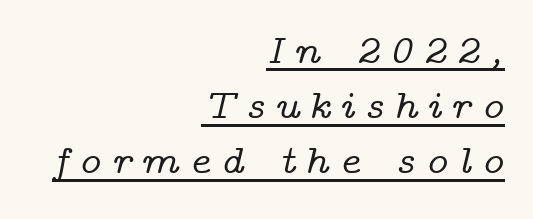
Honestly, the underline is the first thing you notice here. Spacing verdict: proportional, widths tailored to each character. Casual observation: everything's shoved over to the right. The designer left line spacing at the default.
